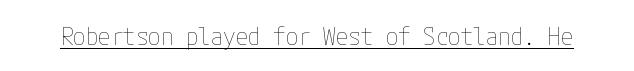
{"italic": "no", "bold": "no", "underline": "yes", "letter_spacing": "normal", "letter_spacing_em": 0.0, "glyph_px": 25}
